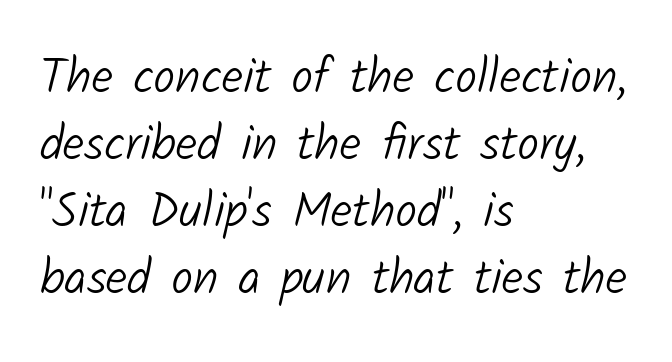
Q: Is the text bold? A: No.
Q: Is the typeface a serif or a sans-serif typeface? A: Sans-serif.
Q: Is the text underlined? A: No.
Q: How is the paragraph aligned? A: Left-aligned.
Q: Is the spacing between letters normal or unusually wide? A: Normal.
Q: Is the spacing between lines tight, normal or loose? A: Normal.
Q: Width (condensed, normal, or wide)? A: Normal.
Q: Stroke contrast? A: Low.
Q: x-height? A: Medium.
Q: Monospaced? A: No.
